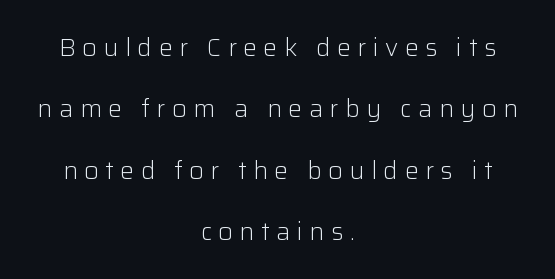
The weight would be labelled regular, book, light, or lighter still. Rendered with straight, roman letterforms. Students, note that the glyphs here are deliberately spaced far apart. The space directly below the letters is spotless. Alignment: centered.
